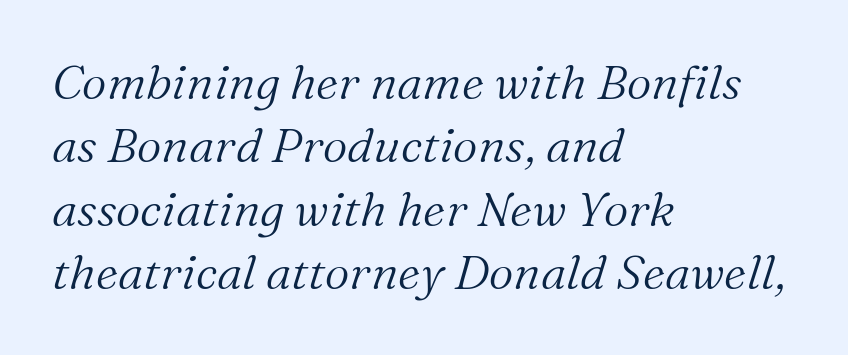
{"serif": "yes", "italic": "yes", "lean": "right", "slant_degrees": 16, "bold": "no", "weight": "light", "width": "normal", "stroke_contrast": "medium", "x_height": "medium", "monospaced": "no", "underline": "no", "align": "left", "line_spacing": "normal", "line_spacing_ratio": 1.32, "letter_spacing": "normal", "letter_spacing_em": 0.0, "glyph_px": 48}
